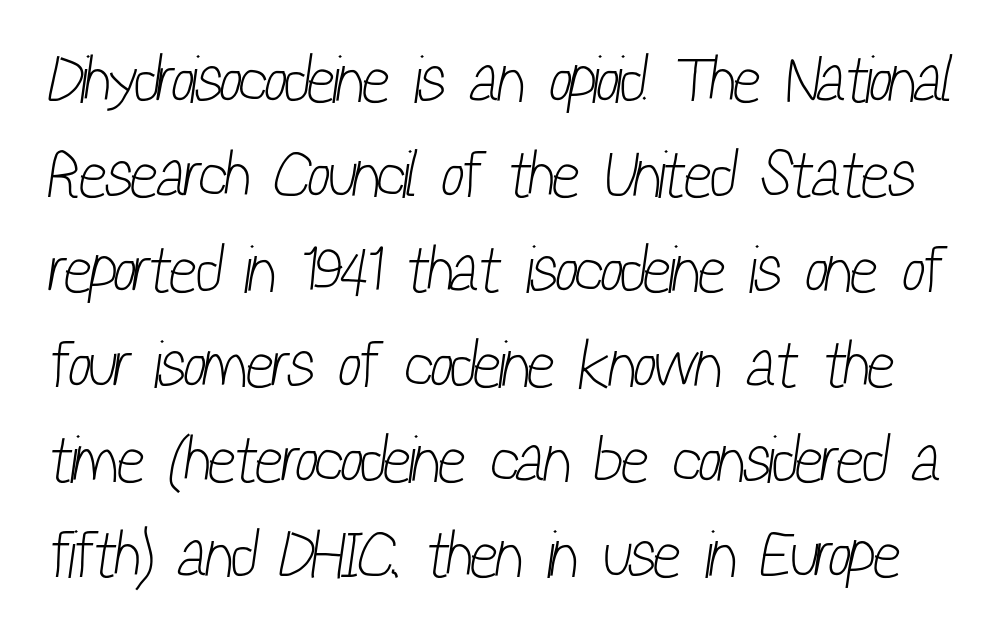
Serif or sans? Sans — the stroke terminals are bare. Weight: in the light-to-regular range. Nothing unusual about the tracking: characters are spaced as the font intends. Varying glyph widths throughout — classic text-font behaviour. Summary of vertical rhythm: regular, with standard interline spacing. Underlining? Definitely not there.
